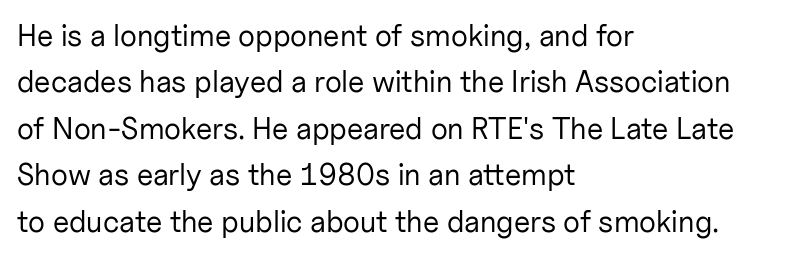
Nope, not italic — everything's standing straight. Alignment: flush left. The area under the type is left untouched. Students, observe: this is what conventionally led text looks like.
